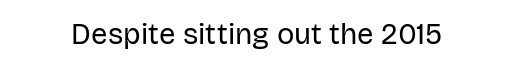
{"serif": "no", "italic": "no", "bold": "no", "weight": "regular", "width": "normal", "stroke_contrast": "low", "x_height": "large", "monospaced": "no", "underline": "no", "letter_spacing": "normal", "letter_spacing_em": 0.0, "glyph_px": 29}
